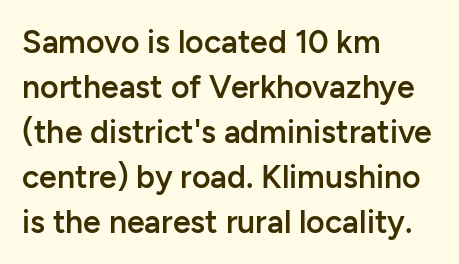
{"serif": "no", "italic": "no", "bold": "semi", "weight": "semibold", "width": "normal", "stroke_contrast": "low", "x_height": "medium", "monospaced": "no", "underline": "no", "align": "left", "line_spacing": "normal", "line_spacing_ratio": 1.41, "letter_spacing": "normal", "letter_spacing_em": 0.0, "glyph_px": 32}
